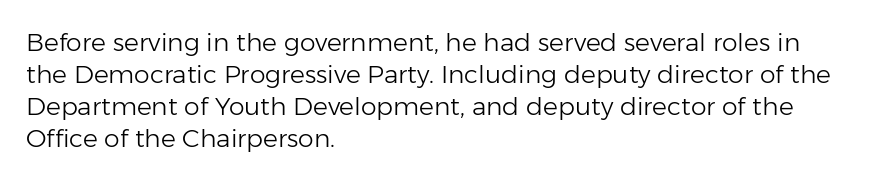
{"italic": "no", "bold": "no", "underline": "no", "align": "left", "line_spacing": "normal", "line_spacing_ratio": 1.28, "letter_spacing": "normal", "letter_spacing_em": 0.0, "glyph_px": 25}
